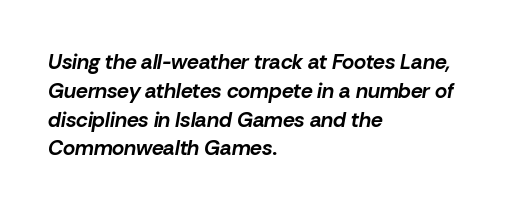
{"italic": "yes", "lean": "right", "slant_degrees": 10, "bold": "yes", "underline": "no", "align": "left", "line_spacing": "normal", "line_spacing_ratio": 1.37, "letter_spacing": "normal", "letter_spacing_em": 0.0, "glyph_px": 21}
